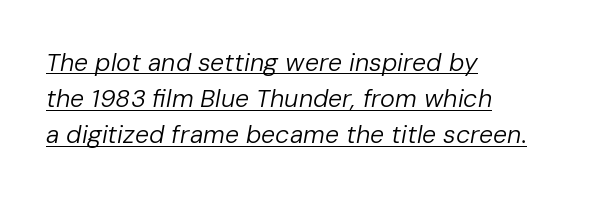
The image shows 25 px text type, italic (leaning right); set left-aligned, normal line spacing (1.45x), normal letter spacing, underlined.
